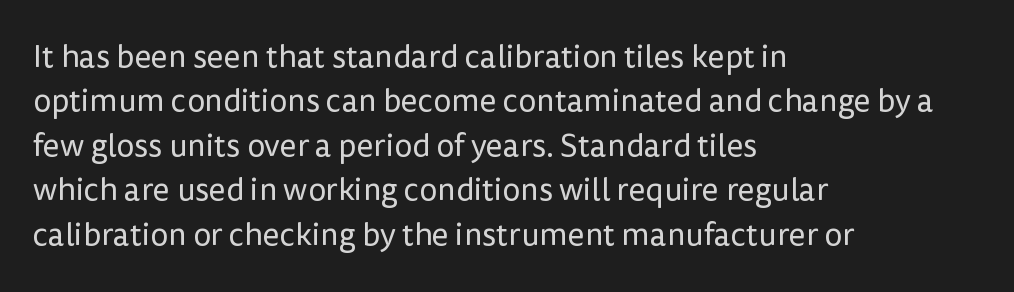
The image shows 32 px regular-weight sans-serif type, upright; set left-aligned, normal line spacing (1.39x), normal letter spacing, not underlined; low stroke contrast and a medium x-height.
